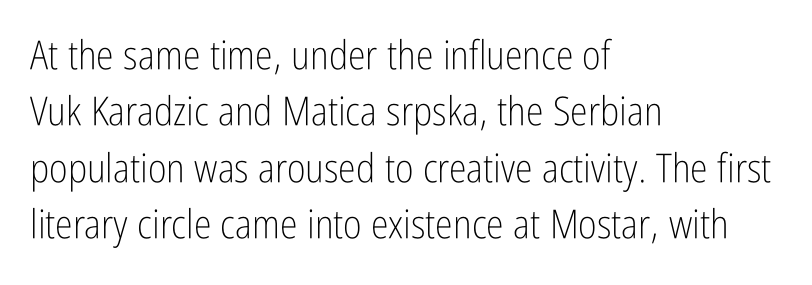
Q: Is the text bold? A: No.
Q: Is the text italic (slanted)? A: No, it is upright.
Q: Is the typeface a serif or a sans-serif typeface? A: Sans-serif.
Q: Is the text underlined? A: No.
Q: How is the paragraph aligned? A: Left-aligned.
Q: Is the spacing between letters normal or unusually wide? A: Normal.
Q: Is the spacing between lines tight, normal or loose? A: Normal.
Q: Width (condensed, normal, or wide)? A: Condensed.
Q: Stroke contrast? A: Low.
Q: x-height? A: Medium.
Q: Monospaced? A: No.
